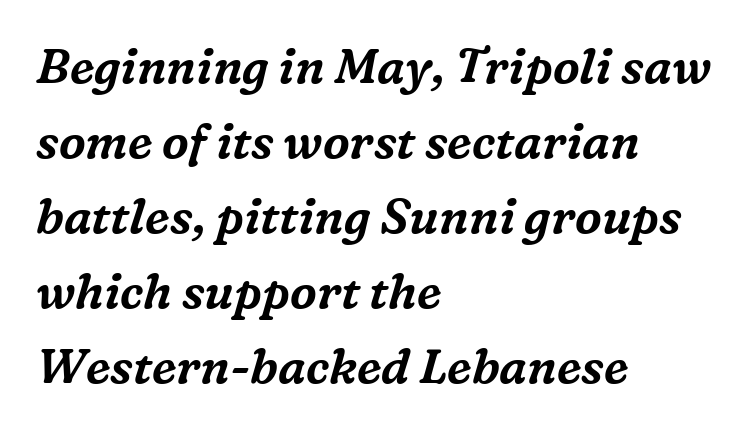
Q: Is the text italic (slanted)? A: Yes, it leans right by about 16 degrees.
Q: Is the typeface a serif or a sans-serif typeface? A: Serif.
Q: Is the text underlined? A: No.
Q: How is the paragraph aligned? A: Left-aligned.
Q: Is the spacing between letters normal or unusually wide? A: Normal.
Q: Is the spacing between lines tight, normal or loose? A: Normal.
Q: Width (condensed, normal, or wide)? A: Normal.
Q: Stroke contrast? A: Medium.
Q: x-height? A: Medium.
Q: Monospaced? A: No.
